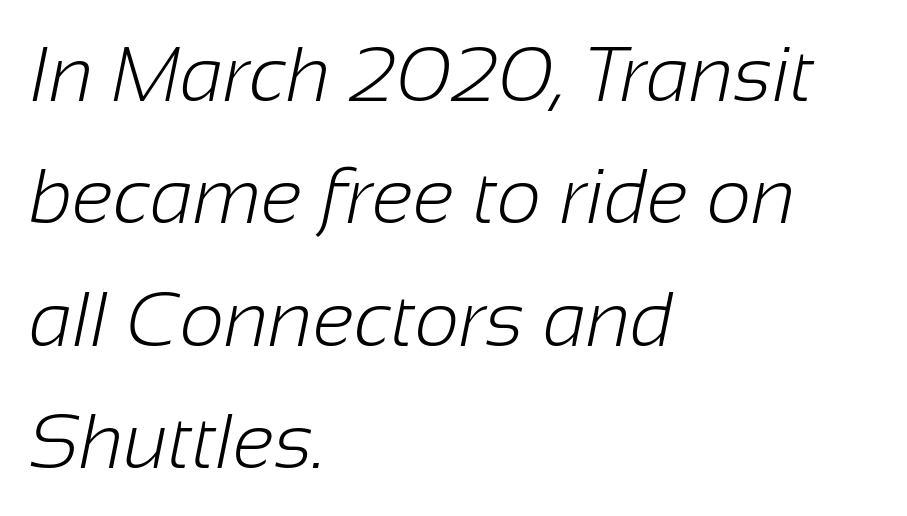
The image shows 78 px light sans-serif type; set left-aligned, normal line spacing (1.57x), normal letter spacing, not underlined; low stroke contrast and a medium x-height.
